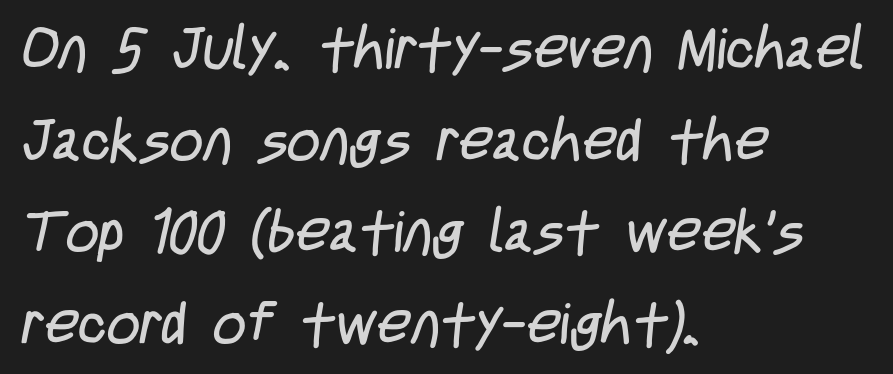
Q: Is the text bold? A: No.
Q: Is the typeface a serif or a sans-serif typeface? A: Sans-serif.
Q: Is the text underlined? A: No.
Q: How is the paragraph aligned? A: Left-aligned.
Q: Is the spacing between letters normal or unusually wide? A: Normal.
Q: Is the spacing between lines tight, normal or loose? A: Normal.
Q: Width (condensed, normal, or wide)? A: Condensed.
Q: Stroke contrast? A: Low.
Q: x-height? A: Large.
Q: Monospaced? A: No.
